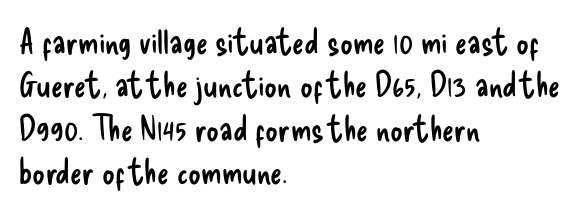
{"serif": "no", "italic": "no", "bold": "no", "weight": "regular", "width": "condensed", "stroke_contrast": "low", "x_height": "small", "monospaced": "no", "underline": "no", "align": "left", "line_spacing_ratio": 1.24, "letter_spacing": "normal", "letter_spacing_em": 0.0, "glyph_px": 35}
